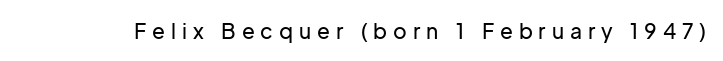
The tracking reads as deliberately expanded to a designer's eye. The letters stand upright; this is a roman face. Anything drawn beneath the words? Only blank space.
